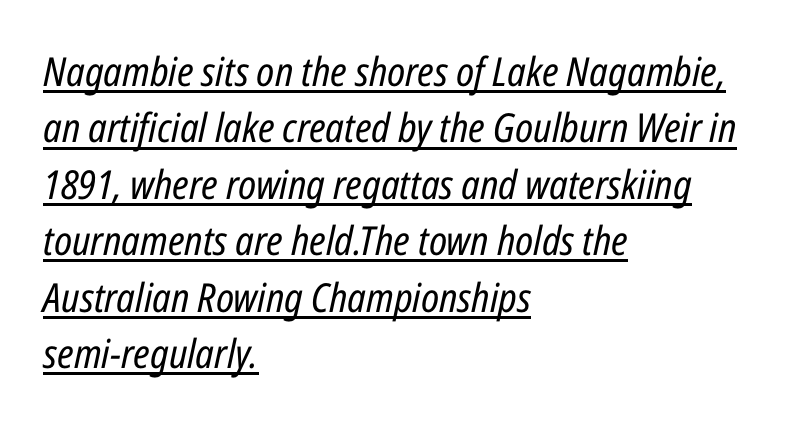
Every row of glyphs begins at an identical x-position on the left. The strokes are not fattened; the text isn't bold. The string is rendered with underlining switched on. Slant detected: the letters are inclined.
